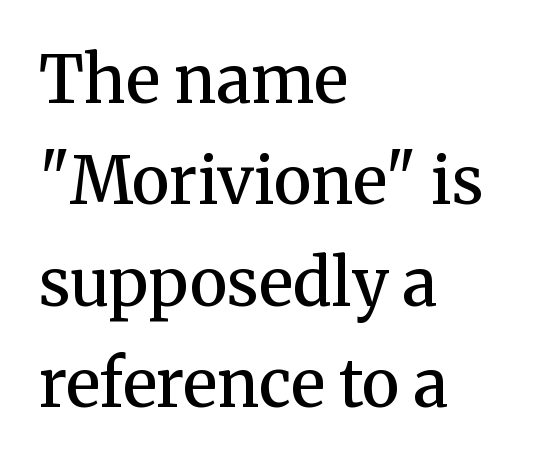
{"serif": "yes", "italic": "no", "bold": "semi", "weight": "semibold", "width": "normal", "stroke_contrast": "medium", "x_height": "medium", "monospaced": "no", "underline": "no", "align": "left", "line_spacing": "normal", "line_spacing_ratio": 1.56, "letter_spacing": "normal", "letter_spacing_em": 0.0, "glyph_px": 65}
